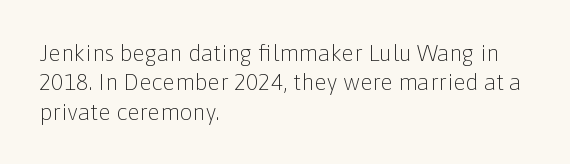
The image shows 23 px text type, upright; set left-aligned, normal line spacing (1.28x), normal letter spacing, not underlined.
